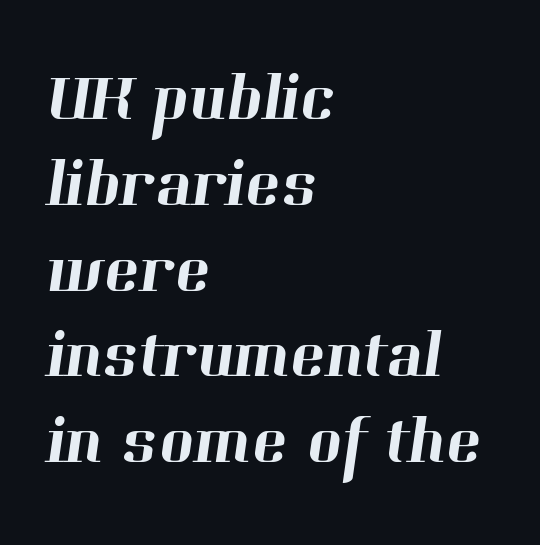
Q: Is the typeface a serif or a sans-serif typeface? A: Serif.
Q: Is the text underlined? A: No.
Q: How is the paragraph aligned? A: Left-aligned.
Q: Is the spacing between letters normal or unusually wide? A: Normal.
Q: Is the spacing between lines tight, normal or loose? A: Normal.
Q: Width (condensed, normal, or wide)? A: Normal.
Q: Stroke contrast? A: High.
Q: x-height? A: Medium.
Q: Monospaced? A: No.
